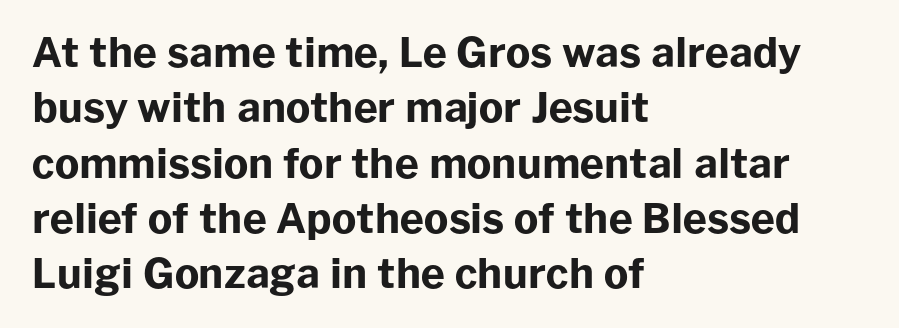
Q: Is the text bold? A: Yes.
Q: Is the text italic (slanted)? A: No, it is upright.
Q: Is the typeface a serif or a sans-serif typeface? A: Sans-serif.
Q: Is the text underlined? A: No.
Q: How is the paragraph aligned? A: Left-aligned.
Q: Is the spacing between letters normal or unusually wide? A: Normal.
Q: Is the spacing between lines tight, normal or loose? A: Normal.
Q: Width (condensed, normal, or wide)? A: Normal.
Q: Stroke contrast? A: Low.
Q: x-height? A: Medium.
Q: Monospaced? A: No.
